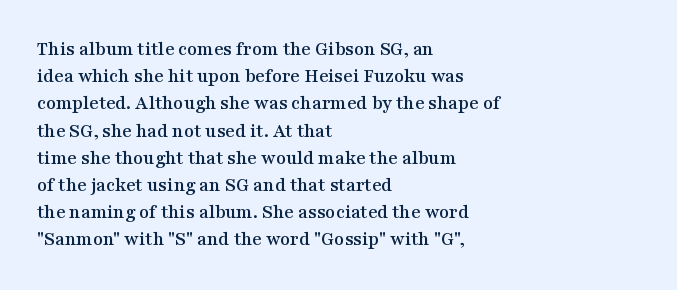
{"italic": "no", "underline": "no", "align": "left", "line_spacing": "normal", "line_spacing_ratio": 1.36, "letter_spacing": "normal", "letter_spacing_em": 0.0, "glyph_px": 20}
